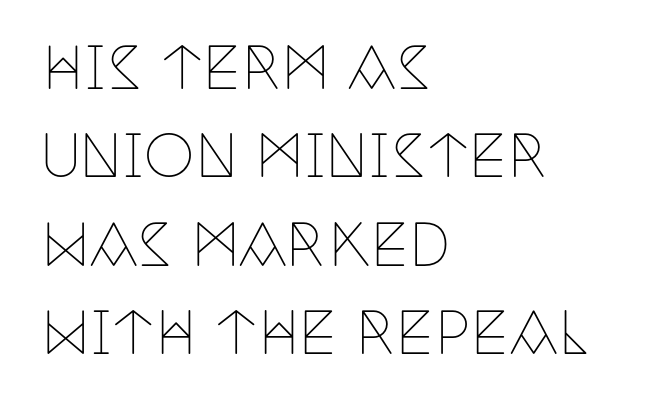
{"serif": "yes", "italic": "no", "bold": "no", "weight": "thin", "width": "condensed", "stroke_contrast": "low", "x_height": "large", "monospaced": "no", "underline": "no", "align": "left", "line_spacing": "normal", "line_spacing_ratio": 1.55, "letter_spacing": "normal", "letter_spacing_em": 0.0, "glyph_px": 57}
